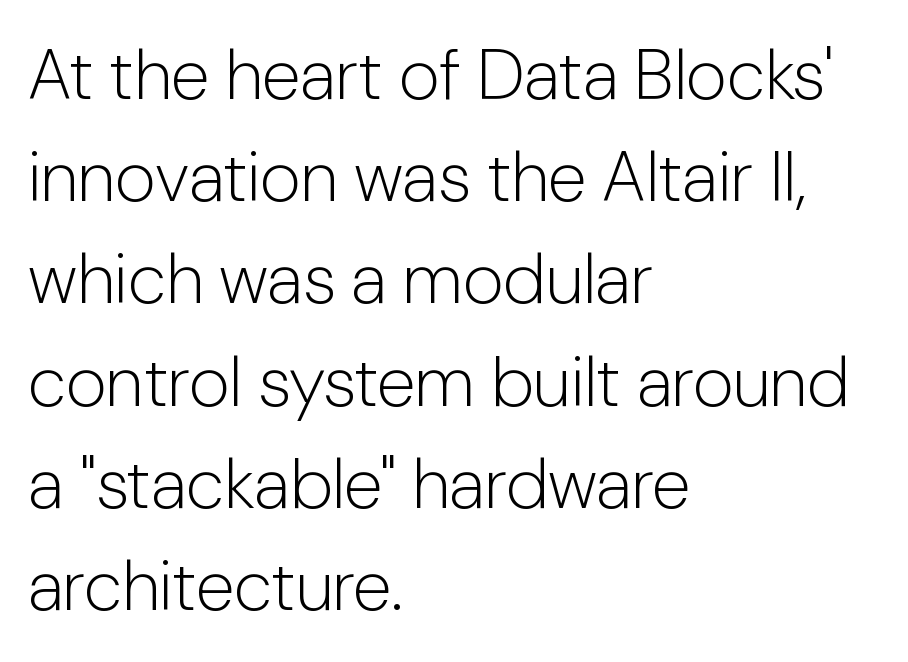
{"serif": "no", "italic": "no", "bold": "no", "weight": "light", "width": "normal", "stroke_contrast": "low", "x_height": "medium", "monospaced": "no", "underline": "no", "align": "left", "line_spacing": "normal", "line_spacing_ratio": 1.44, "letter_spacing": "normal", "letter_spacing_em": 0.0, "glyph_px": 71}
